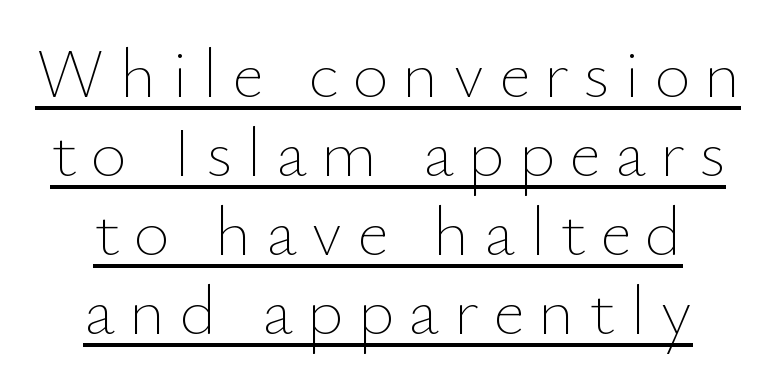
The image shows 70 px thin type, upright; set centered, tight line spacing (1.13x), unusually wide letter spacing (+0.2 em), underlined; low stroke contrast and a small x-height.
